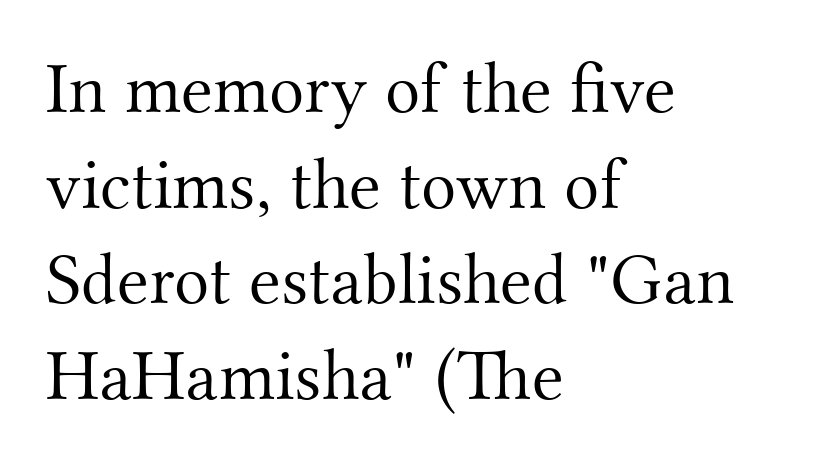
{"serif": "yes", "italic": "no", "bold": "no", "weight": "light", "width": "normal", "stroke_contrast": "medium", "x_height": "small", "monospaced": "no", "underline": "no", "align": "left", "line_spacing": "normal", "line_spacing_ratio": 1.31, "letter_spacing": "normal", "letter_spacing_em": 0.0, "glyph_px": 73}
